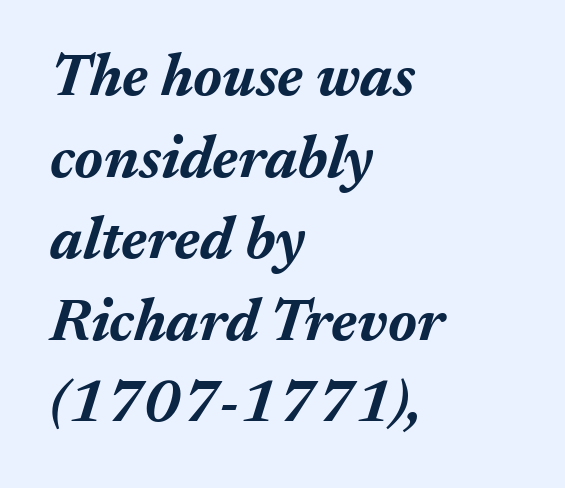
Beneath every word, the page is bare. Varying glyph widths throughout — classic text-font behaviour. Compared with typical paragraphs, the rows here are spaced about the same. Typographic density is high because the face is bold. The line texture is even and compact thanks to regular tracking. The font's italic variant was chosen for this text.
